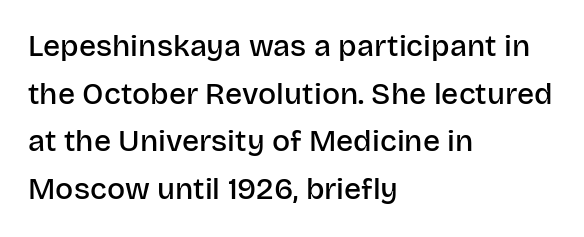
Its strokes are somewhat broadened, the hallmark of semibold type. Each line starts at the same left margin while the right side varies. How would I describe the line gaps? Plain and ordinary. Nope, not italic — everything's standing straight. Bare-footed words on every line. Typographically, this falls in the sans-serif category.
